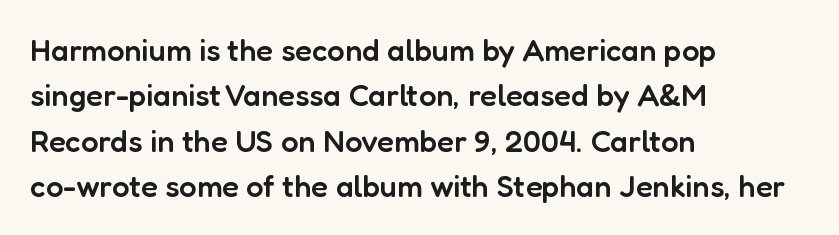
{"serif": "no", "italic": "no", "bold": "semi", "weight": "semibold", "width": "normal", "stroke_contrast": "low", "x_height": "medium", "monospaced": "no", "underline": "no", "align": "left", "line_spacing": "normal", "line_spacing_ratio": 1.46, "letter_spacing": "normal", "letter_spacing_em": 0.0, "glyph_px": 31}
